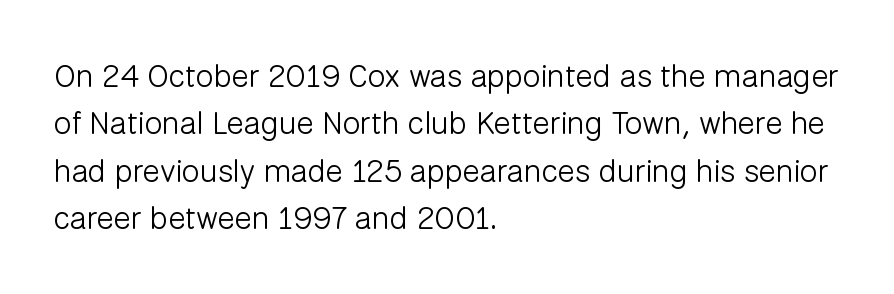
{"serif": "no", "italic": "no", "bold": "no", "weight": "light", "width": "normal", "stroke_contrast": "low", "x_height": "medium", "monospaced": "no", "underline": "no", "align": "left", "line_spacing": "normal", "line_spacing_ratio": 1.48, "letter_spacing": "normal", "letter_spacing_em": 0.0, "glyph_px": 32}
